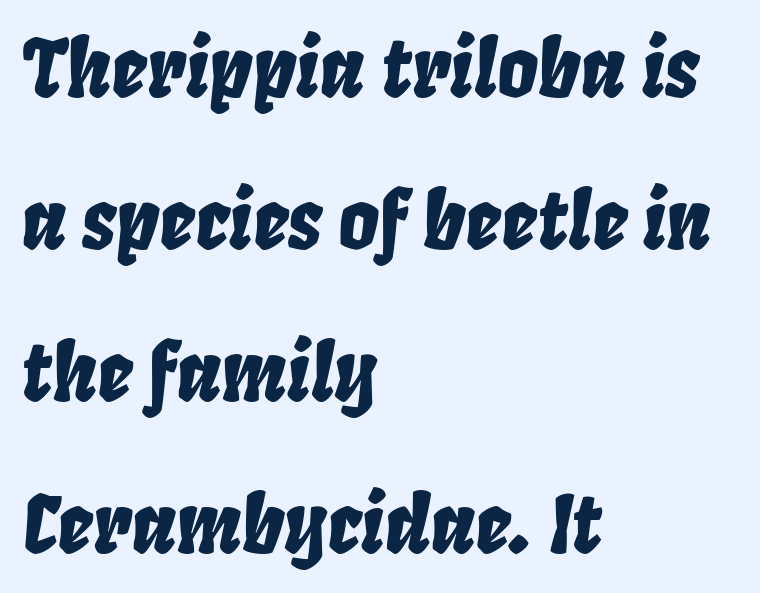
The image shows 80 px condensed type, italic (leaning right); set left-aligned, loose line spacing (1.9x), normal letter spacing, not underlined; low stroke contrast and a large x-height.
